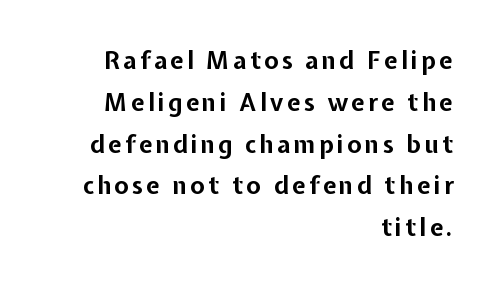
Q: Is the text bold? A: Yes.
Q: Is the text italic (slanted)? A: No, it is upright.
Q: Is the text underlined? A: No.
Q: How is the paragraph aligned? A: Right-aligned.
